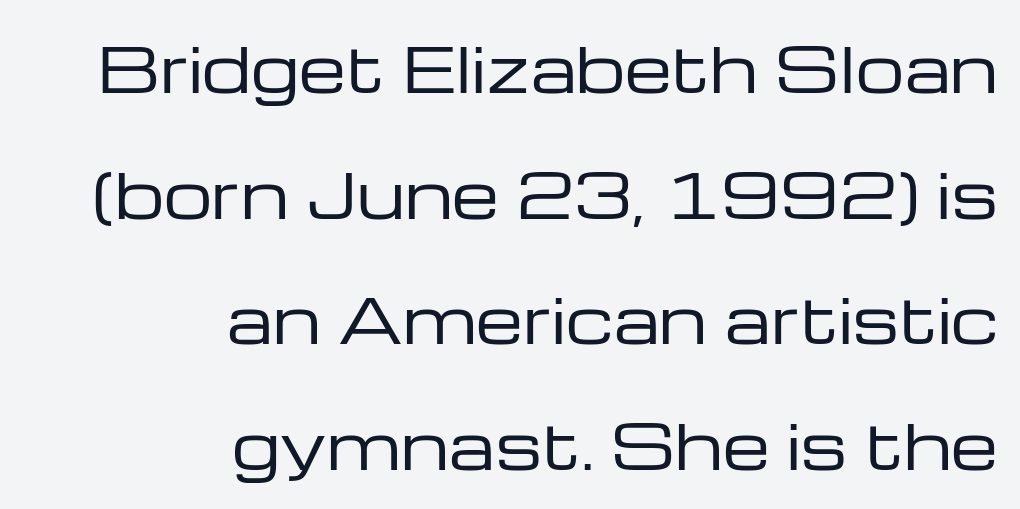
The image shows 61 px regular-weight, wide sans-serif type, upright; set right-aligned, loose line spacing (2.06x), normal letter spacing, not underlined; low stroke contrast and a medium x-height.
